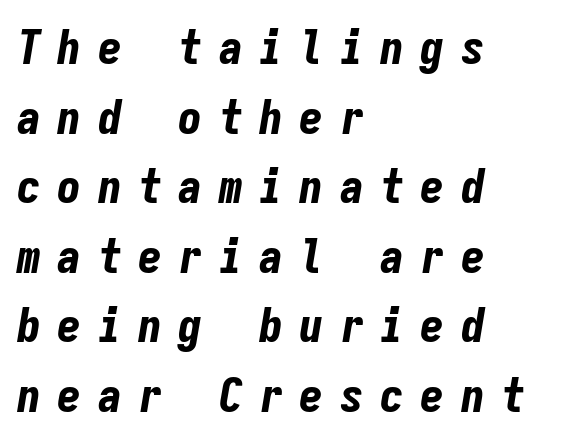
The image shows 48 px bold, condensed type, italic (leaning right), monospaced; set left-aligned, normal line spacing (1.45x), unusually wide letter spacing (+0.34 em), not underlined; low stroke contrast and a medium x-height.
